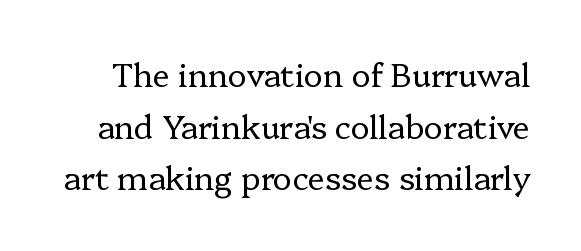
The image shows 32 px regular-weight serif type, upright; set normal line spacing (1.61x), normal letter spacing, not underlined; low stroke contrast and a medium x-height.
